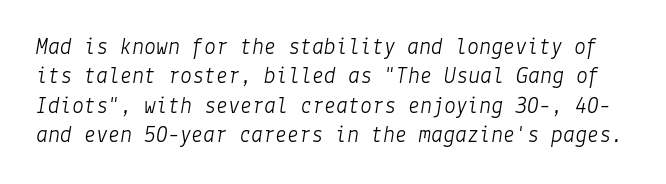
{"italic": "yes", "lean": "right", "slant_degrees": 9, "bold": "no", "underline": "no", "line_spacing_ratio": 1.22, "letter_spacing": "normal", "letter_spacing_em": 0.0, "glyph_px": 24}
